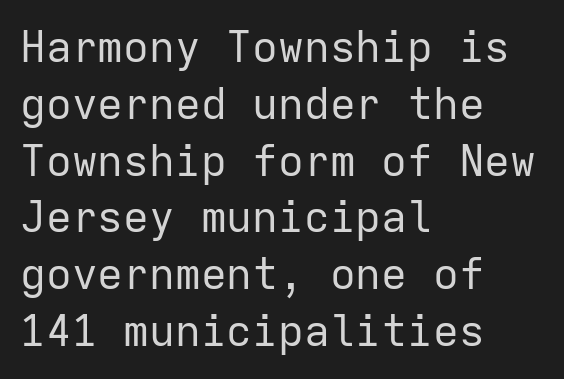
Reading down the column, the eye jumps a familiar distance to each next line. Nothing sits at the stroke ends, so this counts as sans-serif. Letter spacing: default. Horizontally, the lines are justified to the leading edge only. Think standard paragraph weight, or any step lighter than that. Monospaced: the letters line up in strict vertical columns.
